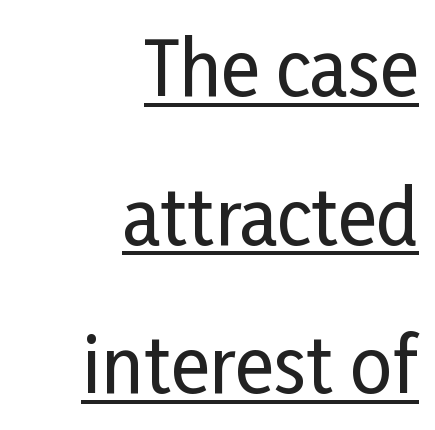
The image shows 74 px condensed sans-serif type, upright; set right-aligned, loose line spacing (2.01x), normal letter spacing, underlined; low stroke contrast and a medium x-height.
